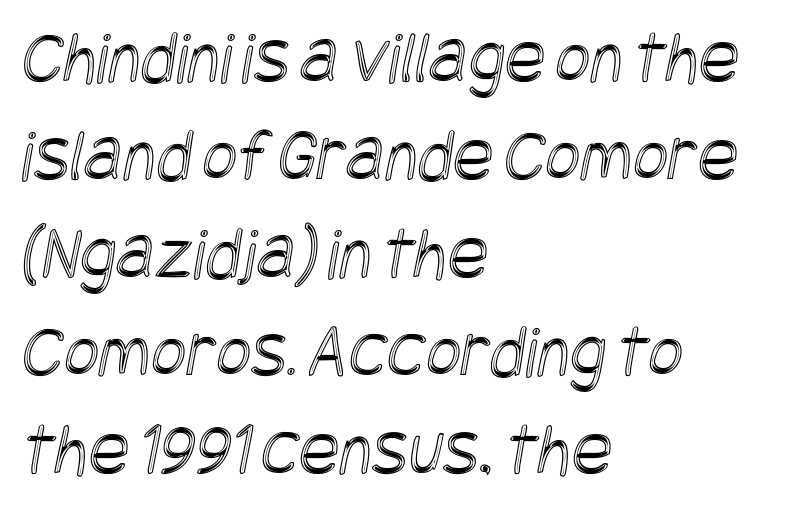
The image shows 76 px condensed type; set left-aligned, normal line spacing (1.29x), normal letter spacing, not underlined; a large x-height.
